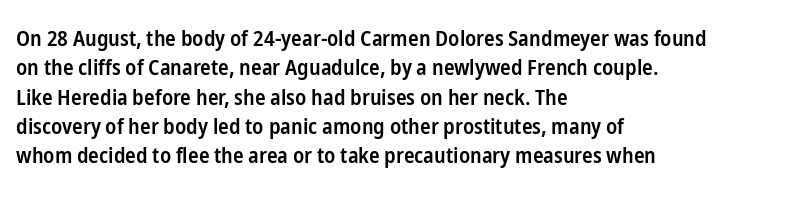
The image shows 22 px text type, upright; set left-aligned, normal line spacing (1.33x), normal letter spacing, not underlined.
